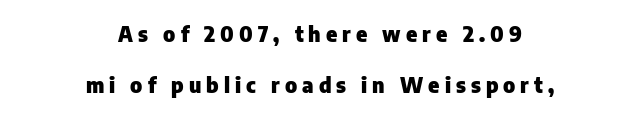
{"italic": "no", "bold": "yes", "underline": "no", "align": "center", "line_spacing": "loose", "line_spacing_ratio": 2.45, "letter_spacing": "wide", "letter_spacing_em": 0.24, "glyph_px": 21}
